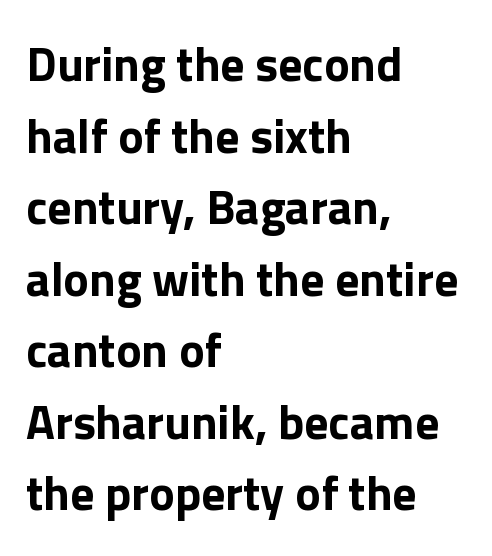
Q: Is the text bold? A: Yes.
Q: Is the text italic (slanted)? A: No, it is upright.
Q: Is the typeface a serif or a sans-serif typeface? A: Sans-serif.
Q: Is the text underlined? A: No.
Q: How is the paragraph aligned? A: Left-aligned.
Q: Is the spacing between letters normal or unusually wide? A: Normal.
Q: Is the spacing between lines tight, normal or loose? A: Normal.
Q: Width (condensed, normal, or wide)? A: Normal.
Q: x-height? A: Medium.
Q: Monospaced? A: No.
